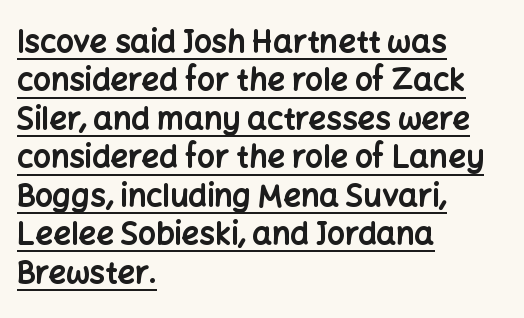
{"serif": "no", "italic": "no", "bold": "yes", "weight": "bold", "width": "normal", "stroke_contrast": "low", "x_height": "medium", "monospaced": "no", "underline": "yes", "align": "left", "line_spacing_ratio": 1.24, "letter_spacing": "normal", "letter_spacing_em": 0.0, "glyph_px": 31}
